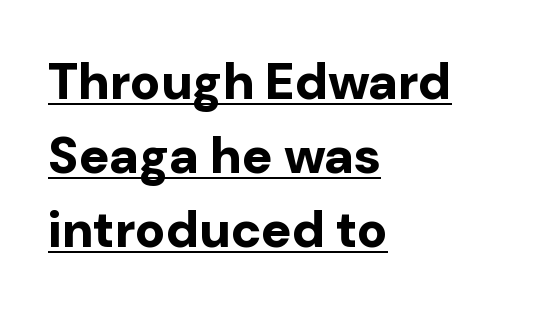
Q: Is the text bold? A: Yes.
Q: Is the text italic (slanted)? A: No, it is upright.
Q: Is the typeface a serif or a sans-serif typeface? A: Sans-serif.
Q: Is the text underlined? A: Yes.
Q: How is the paragraph aligned? A: Left-aligned.
Q: Is the spacing between letters normal or unusually wide? A: Normal.
Q: Is the spacing between lines tight, normal or loose? A: Normal.
Q: Width (condensed, normal, or wide)? A: Normal.
Q: Stroke contrast? A: Low.
Q: x-height? A: Medium.
Q: Monospaced? A: No.
